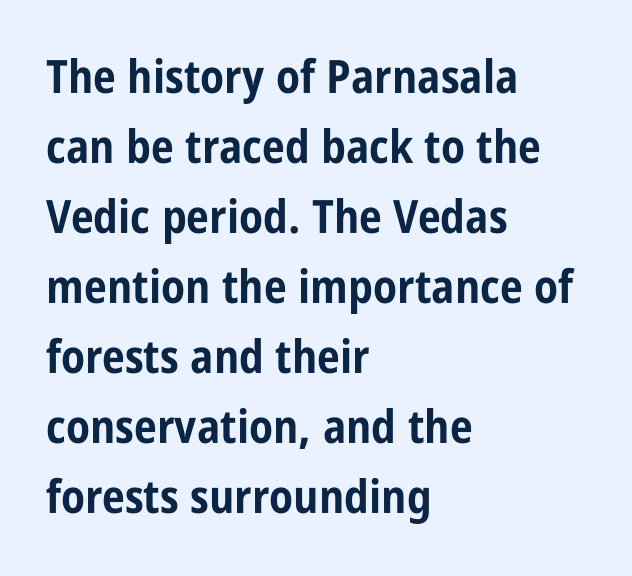
The image shows 46 px bold, condensed sans-serif type, upright; set left-aligned, normal line spacing (1.52x), normal letter spacing, not underlined; low stroke contrast and a large x-height.
